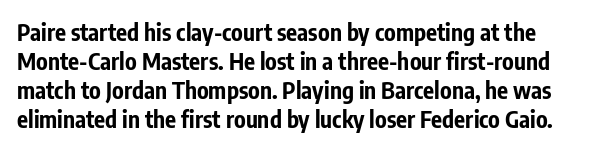
No italicization has been applied; the sample stays upright. Decoration check: the copy has no underline. Weight: bold. Vertical spacing — default. The letters sit at their default tracking, neither squeezed nor spread.
